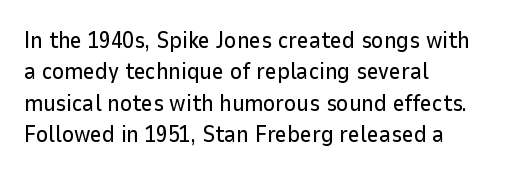
Q: Is the text italic (slanted)? A: No, it is upright.
Q: Is the text underlined? A: No.
Q: How is the paragraph aligned? A: Left-aligned.
Q: Is the spacing between letters normal or unusually wide? A: Normal.
Q: Is the spacing between lines tight, normal or loose? A: Normal.
